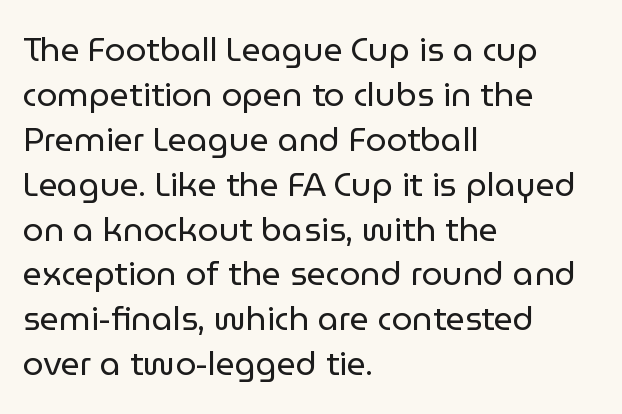
The image shows 33 px regular-weight sans-serif type, upright; set left-aligned, normal line spacing (1.36x), normal letter spacing, not underlined; low stroke contrast and a medium x-height.
